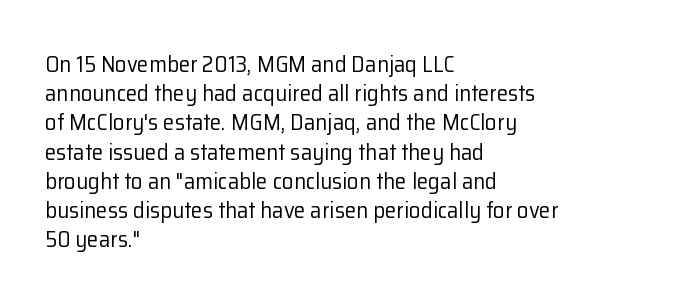
The image shows 23 px text type, upright; set left-aligned, normal line spacing (1.27x), normal letter spacing, not underlined.
